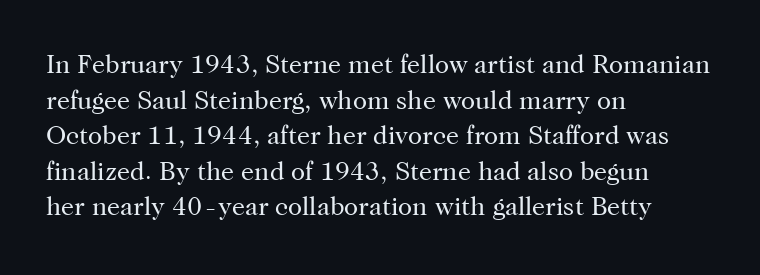
The image shows 26 px text type, upright; set left-aligned, normal line spacing (1.37x), normal letter spacing, not underlined.
